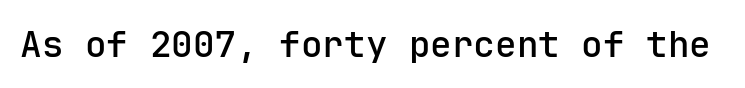
{"serif": "no", "italic": "no", "width": "normal", "stroke_contrast": "low", "x_height": "medium", "monospaced": "yes", "underline": "no", "letter_spacing": "normal", "letter_spacing_em": 0.0, "glyph_px": 36}
